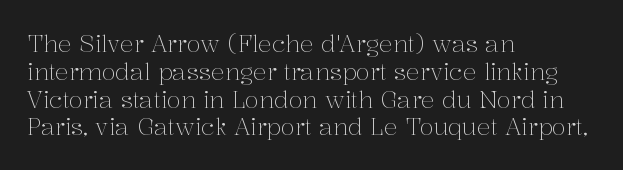
Q: Is the text bold? A: No.
Q: Is the text italic (slanted)? A: No, it is upright.
Q: Is the text underlined? A: No.
Q: How is the paragraph aligned? A: Left-aligned.
Q: Is the spacing between letters normal or unusually wide? A: Normal.
